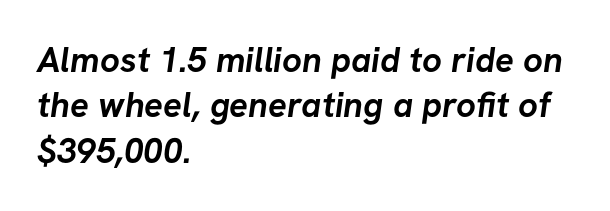
This rendering leaves character spacing at its baseline value. Here the designer chose a conventional face with non-uniform glyph widths. Type style note: lacks serifs. The text block is weighted toward the left margin, trailing off unevenly rightward. Regarding leading, the lines here are spaced in the standard way. Typesetter's note: full bold, strokes at maximum text heaviness.
